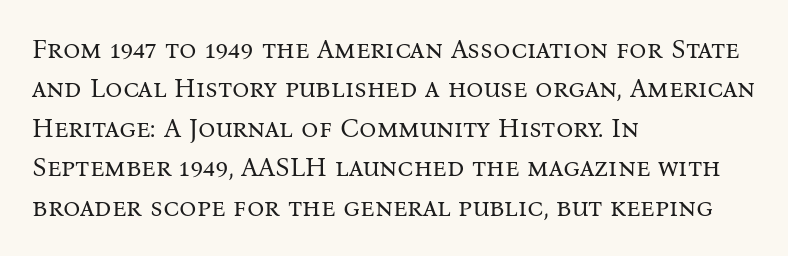
Quick note: not italic, upright. Is the stroke heavy? The answer is a plain regular-or-lighter. The setting favours the left margin, as ordinary paragraphs usually do. Has an underline been added? It has not. Tracking here is standard; glyphs follow each other at the usual distance. Line spacing here is normal.
